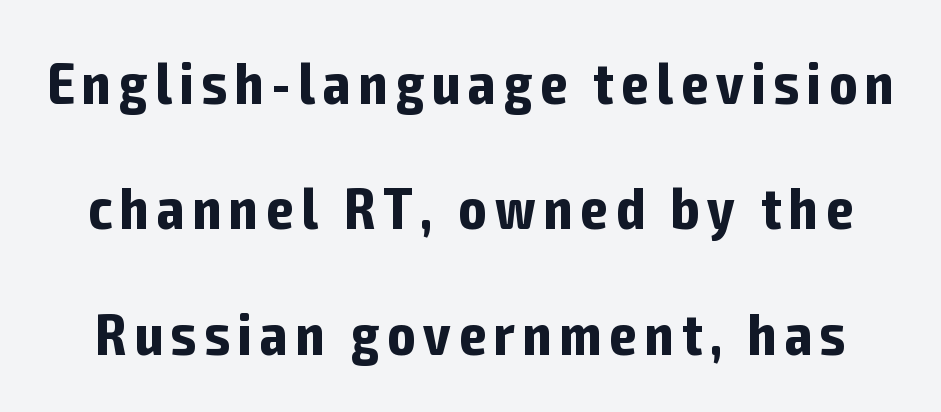
The image shows 58 px bold, condensed sans-serif type, upright; set loose line spacing (2.16x), not underlined; low stroke contrast and a medium x-height.
